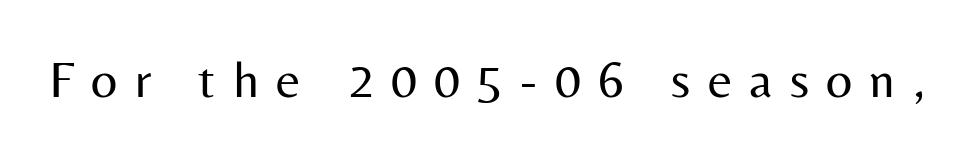
Q: Is the text bold? A: No.
Q: Is the text italic (slanted)? A: No, it is upright.
Q: Is the typeface a serif or a sans-serif typeface? A: Sans-serif.
Q: Is the text underlined? A: No.
Q: Is the spacing between letters normal or unusually wide? A: Unusually wide.
Q: Width (condensed, normal, or wide)? A: Normal.
Q: Stroke contrast? A: Medium.
Q: x-height? A: Medium.
Q: Monospaced? A: No.
